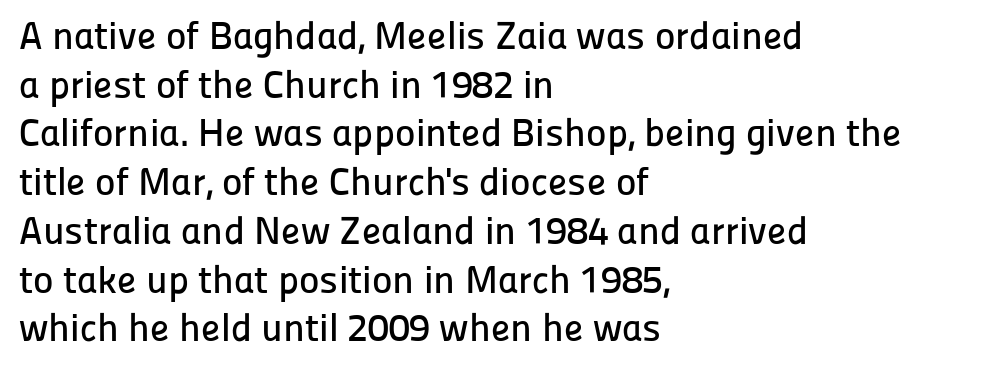
A student would call this left alignment; a typographer would say flush left, rag right. This is roman type, the default non-slanted kind. Rule under the text: the space is simply empty. This sample keeps an unexceptional amount of space between lines. The line texture is even and compact thanks to regular tracking. Note the varied advance widths — an 'i' is clearly narrower than an 'm'.
